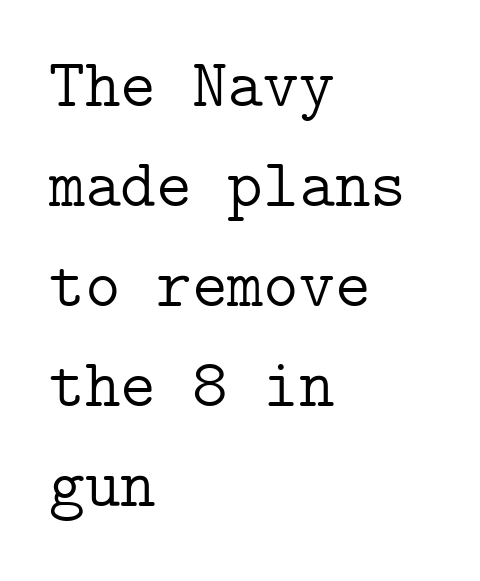
{"serif": "yes", "italic": "no", "bold": "no", "weight": "light", "width": "normal", "stroke_contrast": "low", "x_height": "medium", "underline": "no", "align": "left", "line_spacing": "normal", "line_spacing_ratio": 1.47, "letter_spacing": "normal", "letter_spacing_em": 0.0, "glyph_px": 68}
